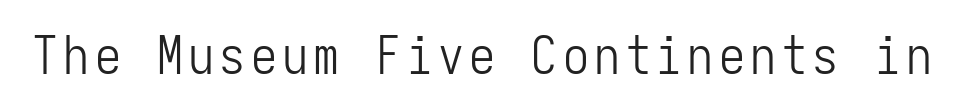
The image shows 52 px light, condensed sans-serif type, upright, monospaced; set not underlined; low stroke contrast and a medium x-height.
